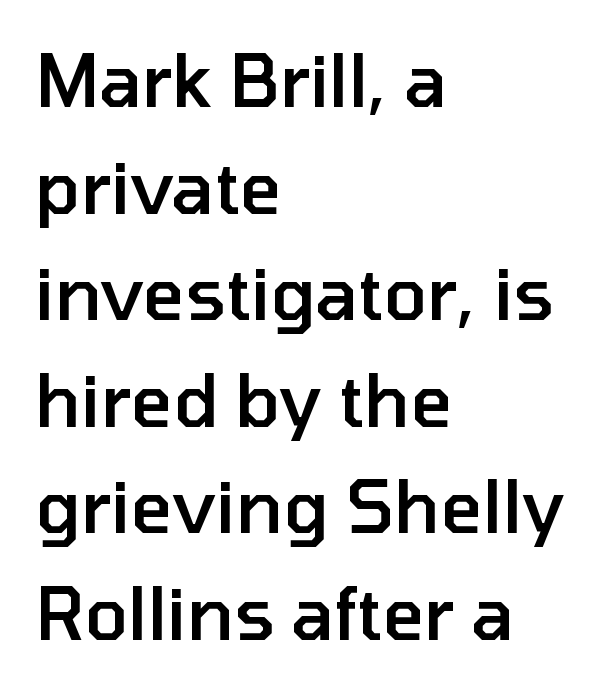
The passage shown is typed in a proportional face where columns would drift. The typeface chosen for these lines omits serifs. Do the letters lean? They stand straight. Nobody touched the tracking dial on this one. Is there much room between lines? A standard amount, neither cramped nor airy. The strokes are fattened partway — semibold, not bold.
